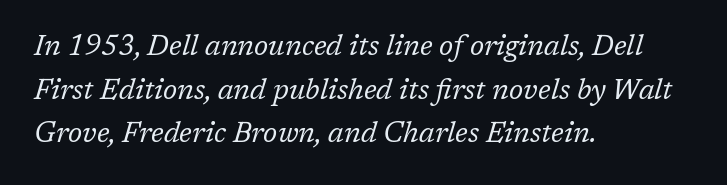
The image shows 28 px regular-weight serif type, italic (leaning right); set left-aligned, normal line spacing (1.56x), normal letter spacing, not underlined; low stroke contrast and a medium x-height.
